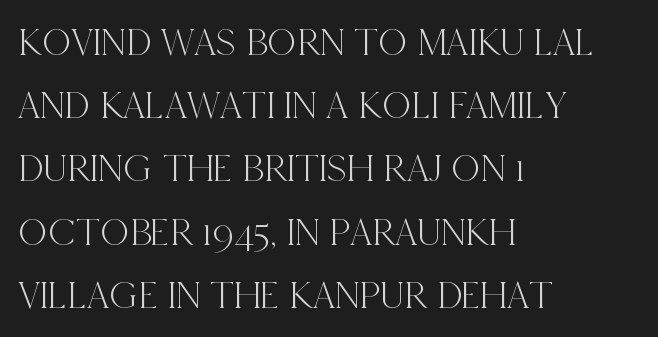
The block of text has a typical density, with ordinary space between rows. Character widths vary here, with narrow letters taking less room than wide ones. Any mark beneath the type? The region is blank. You could call the tracking neutral — neither tight nor loose. Leftover space on each line is placed entirely after the last word.
